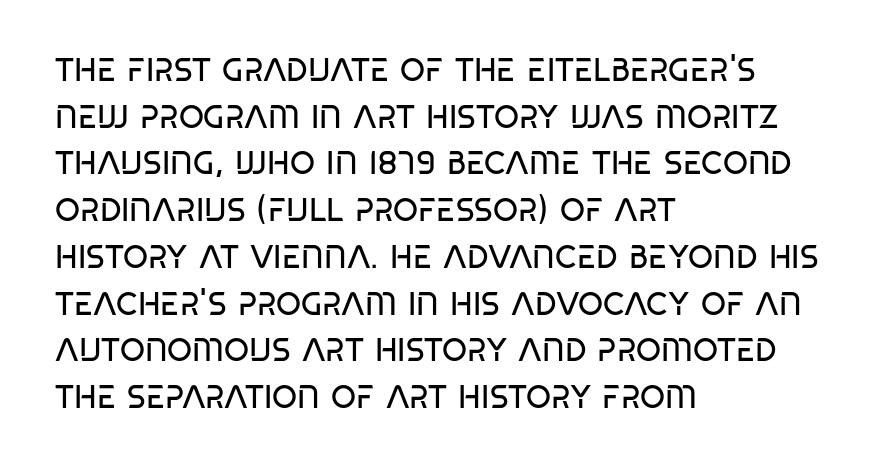
The rendering uses natural spacing where letterforms have individual widths. Observe the absence of serifs on each vertical stroke in this sample. Nobody drew a line under any word here. The type is set solid horizontally, with unmodified tracking.
